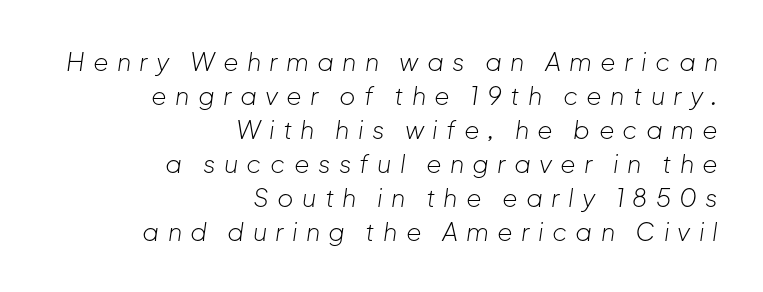
Q: Is the text bold? A: No.
Q: Is the text italic (slanted)? A: Yes, it leans right by about 8 degrees.
Q: Is the text underlined? A: No.
Q: How is the paragraph aligned? A: Right-aligned.
Q: Is the spacing between letters normal or unusually wide? A: Unusually wide.
Q: Is the spacing between lines tight, normal or loose? A: Normal.
